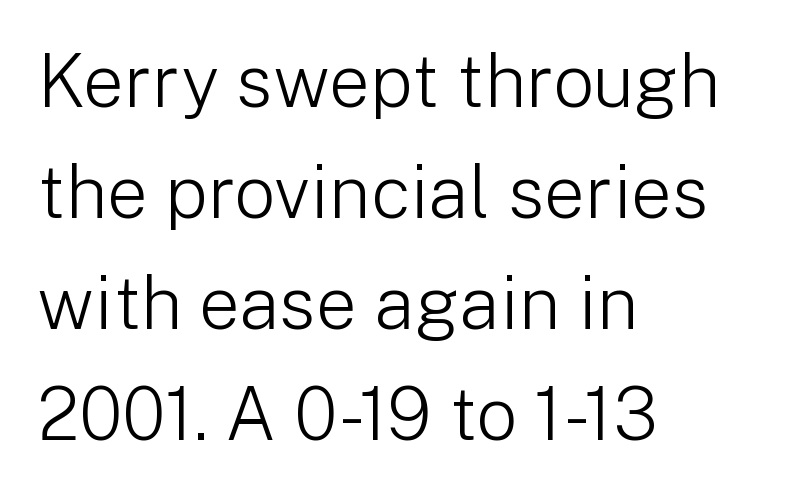
{"serif": "no", "italic": "no", "bold": "no", "weight": "light", "width": "normal", "stroke_contrast": "low", "x_height": "medium", "monospaced": "no", "underline": "no", "align": "left", "line_spacing": "normal", "line_spacing_ratio": 1.52, "letter_spacing": "normal", "letter_spacing_em": 0.0, "glyph_px": 73}
